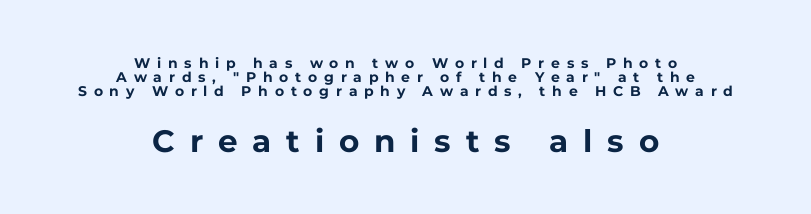
{"serif": "no", "italic": "no", "bold": "yes", "weight": "bold", "width": "normal", "stroke_contrast": "low", "x_height": "medium", "monospaced": "no", "underline": "no", "align": "center", "line_spacing": "tight", "line_spacing_ratio": 1.0, "letter_spacing": "wide", "letter_spacing_em": 0.48, "larger_block": "second", "size_ratio": 2.21, "glyph_px": 31}
